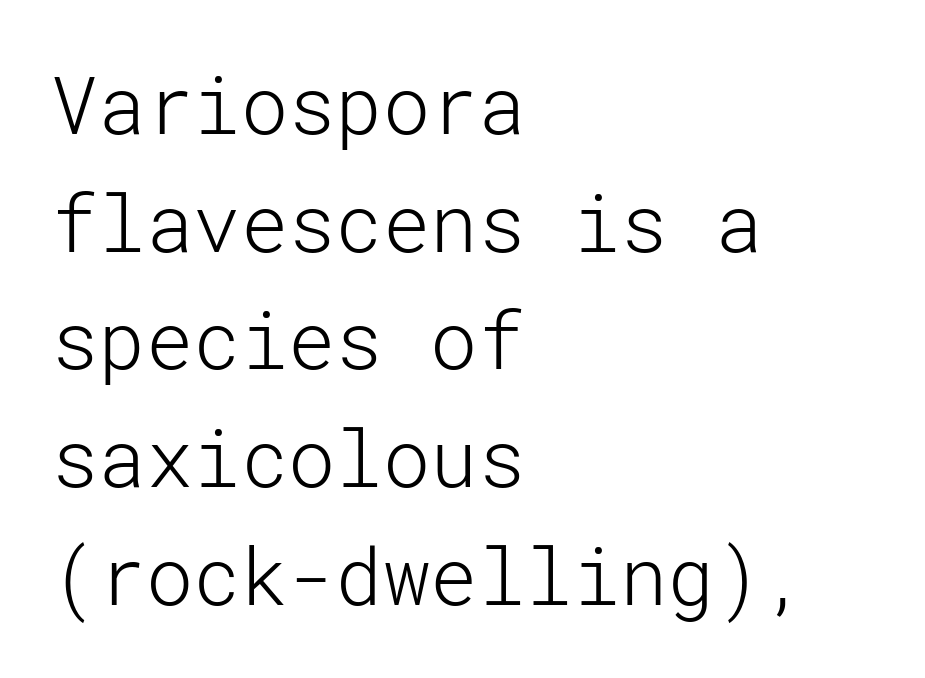
Compared with typical body copy, the letter spacing here is the same. No chunkiness to these letters — they're not bold. The designer left line spacing at the default. Unmarked baselines from the first word to the last. The typesetter chose a ragged-right arrangement here.
